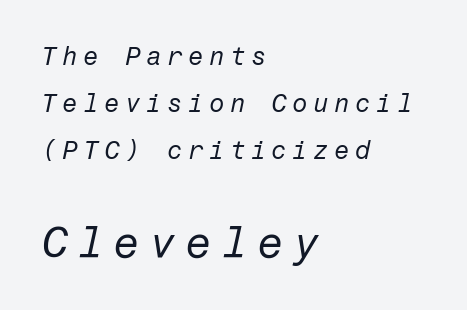
The image shows 43 px regular-weight type, italic (leaning right); set left-aligned, line spacing 1.88x, unusually wide letter spacing (+0.22 em), not underlined; the second (bottom) block is 1.72x larger; low stroke contrast and a medium x-height.
